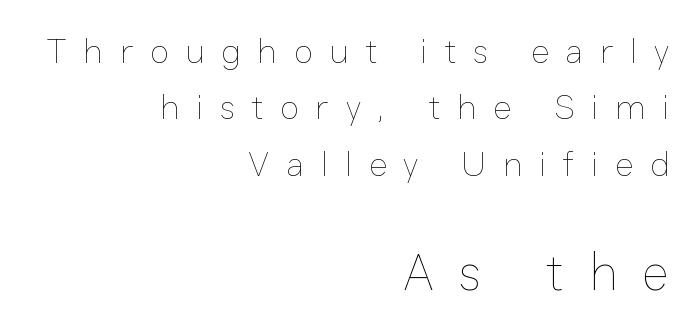
Q: Is the text bold? A: No.
Q: Is the text italic (slanted)? A: No, it is upright.
Q: Is the text underlined? A: No.
Q: How is the paragraph aligned? A: Right-aligned.
Q: Is the spacing between letters normal or unusually wide? A: Unusually wide.
Q: Is the spacing between lines tight, normal or loose? A: Normal.
Q: Which block of text is set in a larger size, the first (top) or the second (bottom)? A: The second (bottom) one.
Q: Width (condensed, normal, or wide)? A: Normal.
Q: Stroke contrast? A: Low.
Q: x-height? A: Medium.
Q: Monospaced? A: No.
